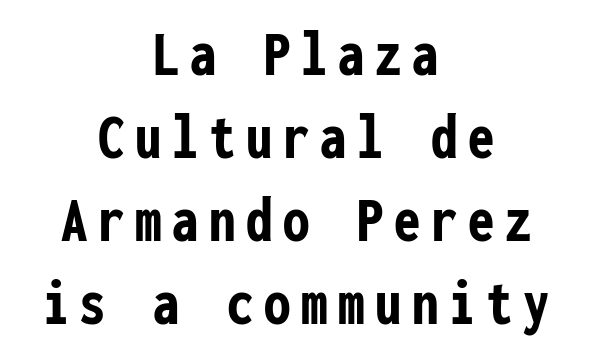
Line starts and ends both wander, symmetrically. You'd pick this weight for a headline — it's a proper bold. Stroke terminals: plain, sans-serif. No word sits above an underline. The passage shown is typed in a monospace face where columns stay perfectly aligned. Ordinary non-slanted type is in use.
